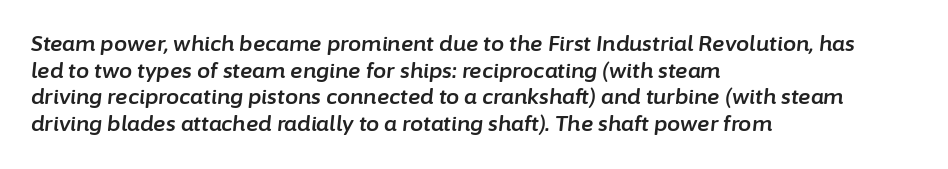
Q: Is the text italic (slanted)? A: Yes, it leans right by about 6 degrees.
Q: Is the text underlined? A: No.
Q: How is the paragraph aligned? A: Left-aligned.
Q: Is the spacing between letters normal or unusually wide? A: Normal.
Q: Is the spacing between lines tight, normal or loose? A: Normal.
